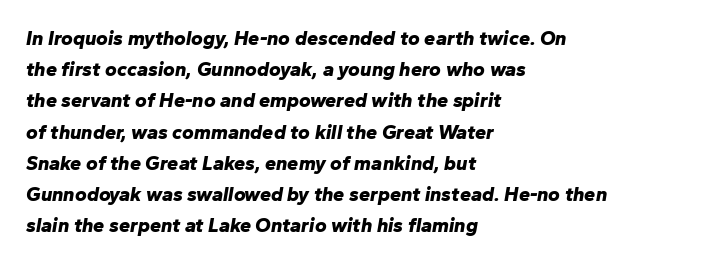
The image shows 20 px bold type, italic (leaning right); set left-aligned, normal line spacing (1.56x), normal letter spacing, not underlined.
